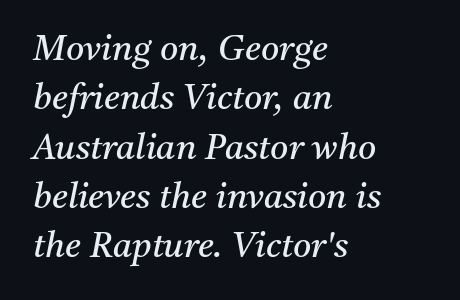
Nothing heavy about these letters — not bold at all. These lines were composed using italics. The passage shown is typed in a proportional face where columns would drift. Observe the ordinary spacing: letters are neighbours, not strangers. Visually the block forms a straight wall on the left and a jagged coastline on the right. Note: serifs present on the glyphs.
